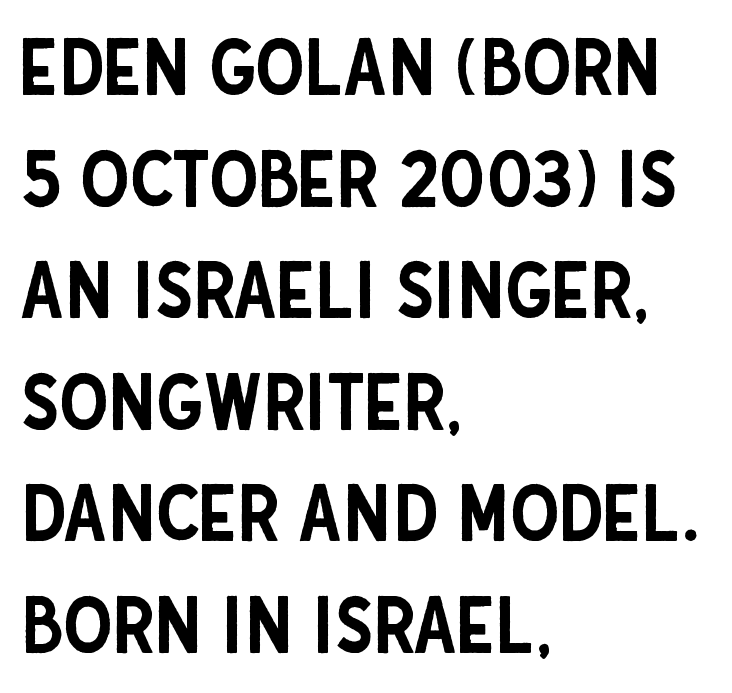
Is this a fixed-width face? No — the glyphs have proportional, varying widths. To sum up the face: it is a sans, with no serifs. Tracking here is standard; glyphs follow each other at the usual distance. This sample uses an upright cut, with every glyph sitting square on the baseline. Each row of text sits above clean, open space.
